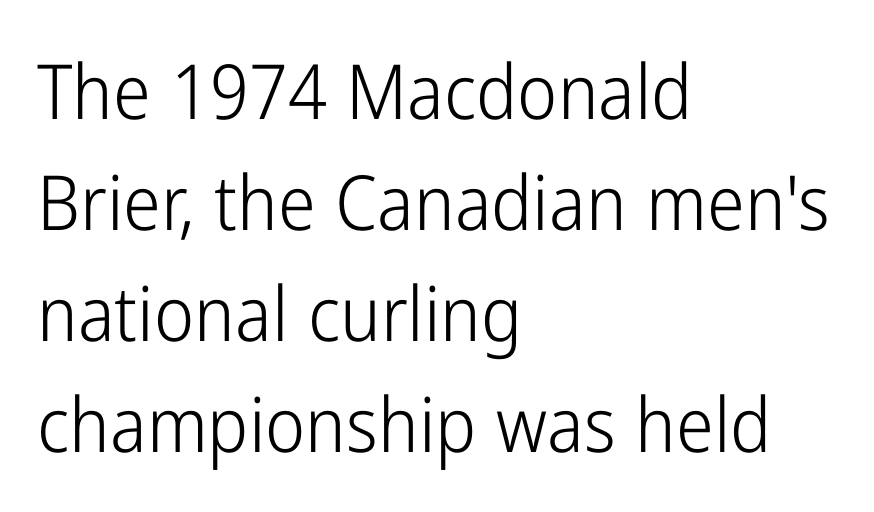
Q: Is the text bold? A: No.
Q: Is the text italic (slanted)? A: No, it is upright.
Q: Is the typeface a serif or a sans-serif typeface? A: Sans-serif.
Q: Is the text underlined? A: No.
Q: How is the paragraph aligned? A: Left-aligned.
Q: Is the spacing between letters normal or unusually wide? A: Normal.
Q: Is the spacing between lines tight, normal or loose? A: Normal.
Q: Width (condensed, normal, or wide)? A: Condensed.
Q: Stroke contrast? A: Low.
Q: x-height? A: Medium.
Q: Monospaced? A: No.
